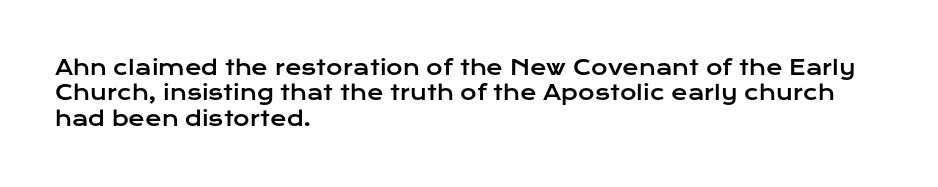
The image shows 20 px text type, upright; set left-aligned, normal line spacing (1.27x), normal letter spacing, not underlined.
